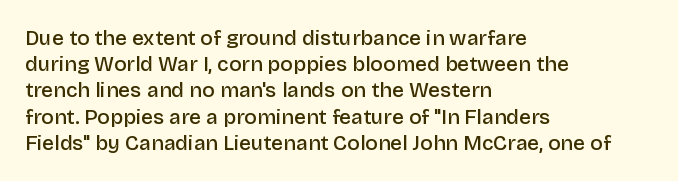
Just letters on the line, the space beneath them empty. Evenly set lines give the paragraph a standard silhouette. Compared with a centered layout, this one pins lines to the left instead. Letter spacing: default.
